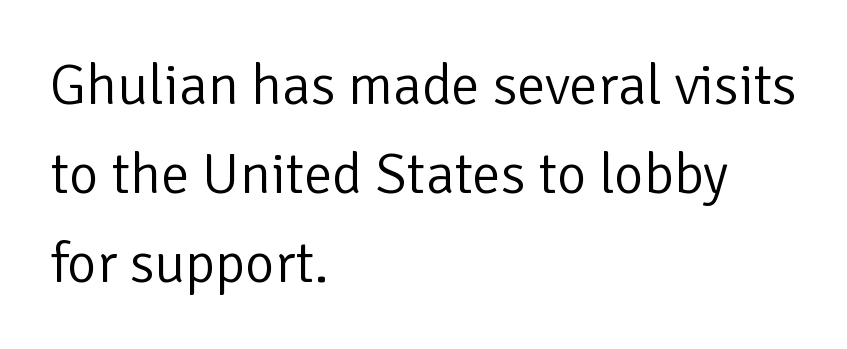
The passage shown is typed in a proportional face where columns would drift. Grotesque or geometric, the face here clearly has no serifs. In CSS terms this would be text-align: left. Words appear dense and cohesive because spacing is normal.
